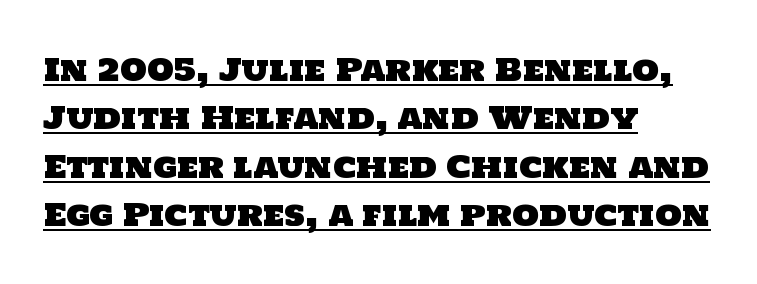
The image shows 31 px sans-serif type; set left-aligned, normal line spacing (1.56x), normal letter spacing, underlined; low stroke contrast and a large x-height.
